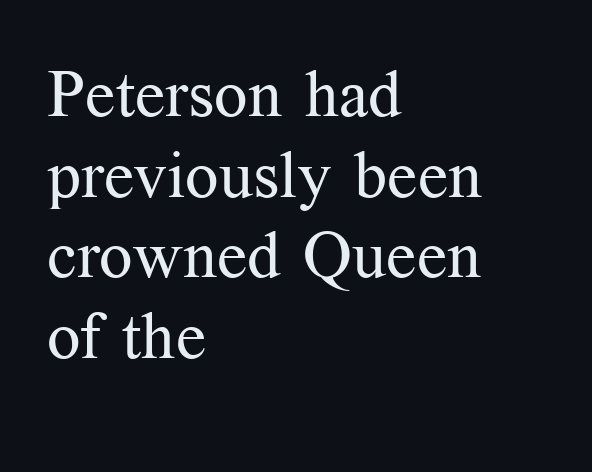
The image shows 66 px regular-weight serif type, upright; set left-aligned, line spacing 1.22x, normal letter spacing, not underlined; medium stroke contrast and a medium x-height.
